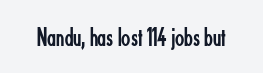
Q: Is the text bold? A: No.
Q: Is the text italic (slanted)? A: No, it is upright.
Q: Is the text underlined? A: No.
Q: Is the spacing between letters normal or unusually wide? A: Normal.
